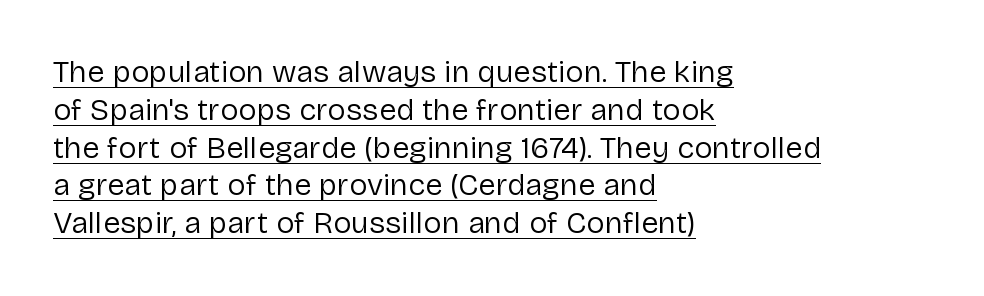
These lines are composed in type without serifs. Weight: in the light-to-regular range. Observe the ordinary spacing: letters are neighbours, not strangers. Does the copy run flush right? No — it runs flush left. You can tell it's not italic because the verticals are truly vertical. Glance below the letters and you will spot a drawn line.
